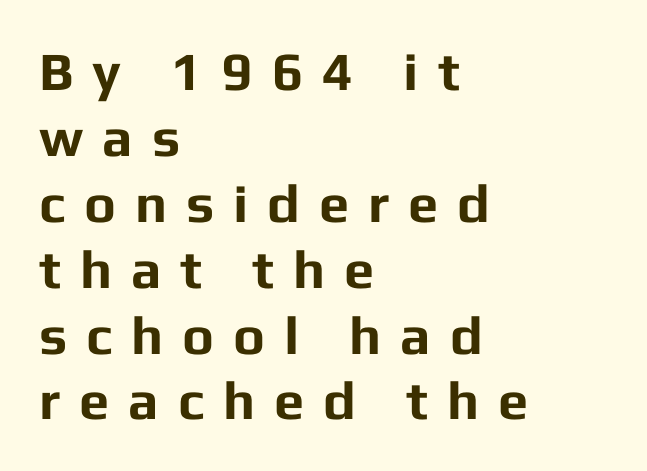
Vertical strokes here are truly vertical. The font is running at its bold setting. Stroke terminals: plain, sans-serif. Here the designer chose a conventional face with non-uniform glyph widths.
